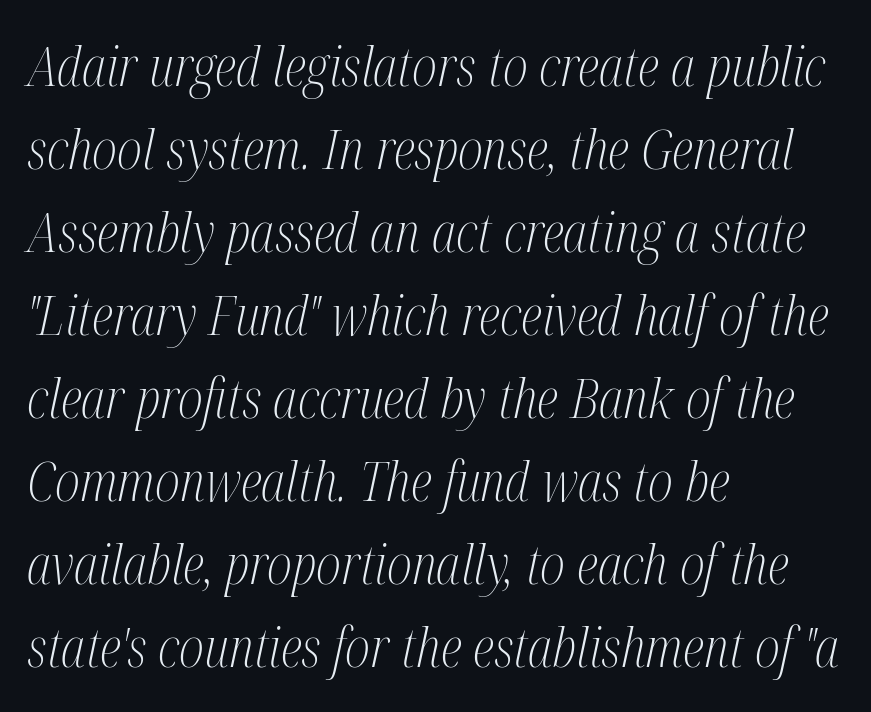
{"serif": "yes", "italic": "yes", "lean": "right", "slant_degrees": 12, "bold": "no", "weight": "light", "width": "condensed", "stroke_contrast": "medium", "x_height": "medium", "monospaced": "no", "underline": "no", "align": "left", "line_spacing": "normal", "line_spacing_ratio": 1.51, "letter_spacing": "normal", "letter_spacing_em": 0.0, "glyph_px": 55}
